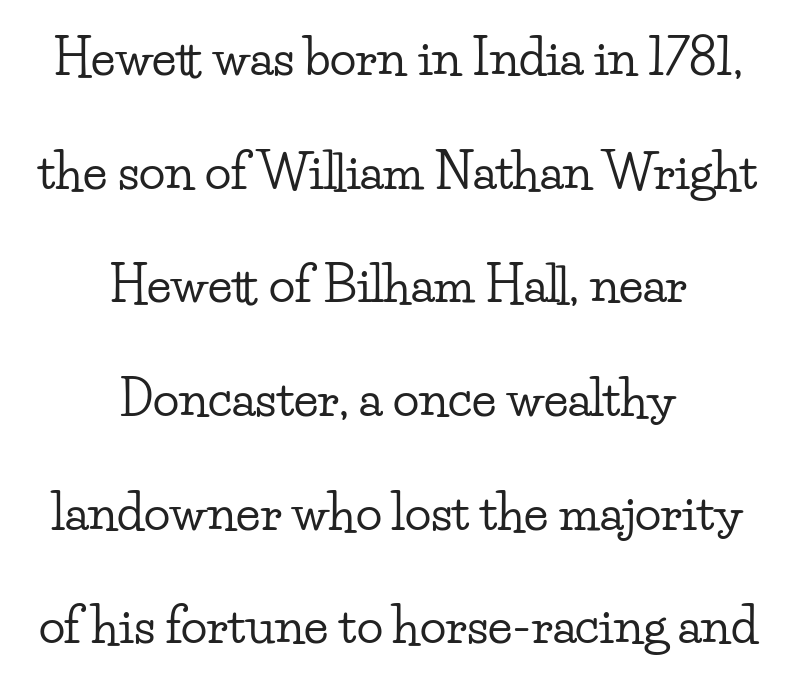
{"serif": "yes", "italic": "no", "width": "wide", "stroke_contrast": "low", "x_height": "small", "monospaced": "no", "underline": "no", "align": "center", "line_spacing": "loose", "line_spacing_ratio": 2.32, "letter_spacing": "normal", "letter_spacing_em": 0.0, "glyph_px": 49}
